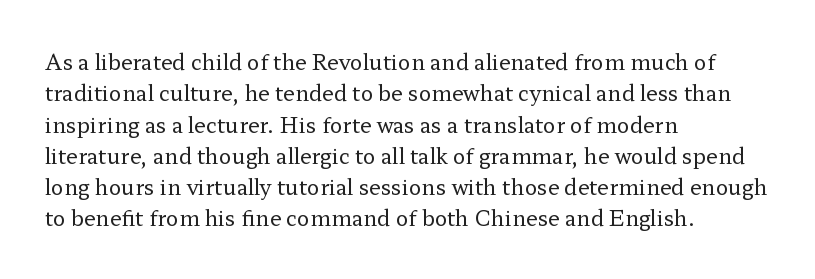
Ordinary non-slanted type is in use. Honestly, the row spacing looks completely unremarkable. These lines keep a tight, regular rhythm from letter to letter. These lines stack with their left ends in a neat column.
